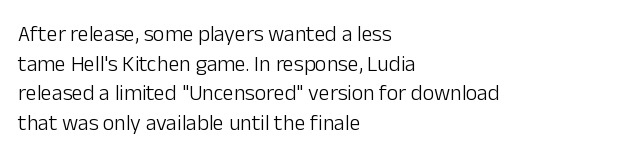
Q: Is the text bold? A: No.
Q: Is the text italic (slanted)? A: No, it is upright.
Q: Is the text underlined? A: No.
Q: How is the paragraph aligned? A: Left-aligned.
Q: Is the spacing between letters normal or unusually wide? A: Normal.
Q: Is the spacing between lines tight, normal or loose? A: Normal.
